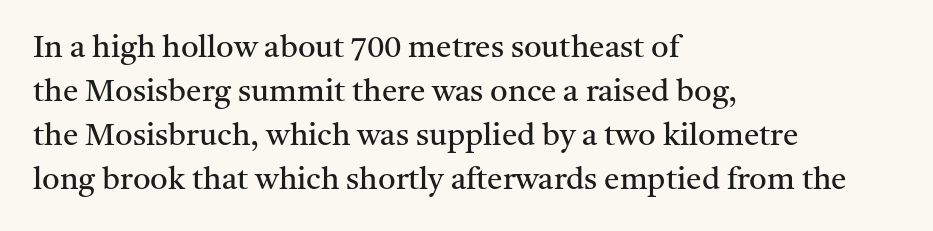
Q: Is the text bold? A: No.
Q: Is the text italic (slanted)? A: No, it is upright.
Q: Is the typeface a serif or a sans-serif typeface? A: Serif.
Q: Is the text underlined? A: No.
Q: How is the paragraph aligned? A: Left-aligned.
Q: Is the spacing between letters normal or unusually wide? A: Normal.
Q: Is the spacing between lines tight, normal or loose? A: Normal.
Q: Width (condensed, normal, or wide)? A: Normal.
Q: Stroke contrast? A: Medium.
Q: x-height? A: Medium.
Q: Monospaced? A: No.
